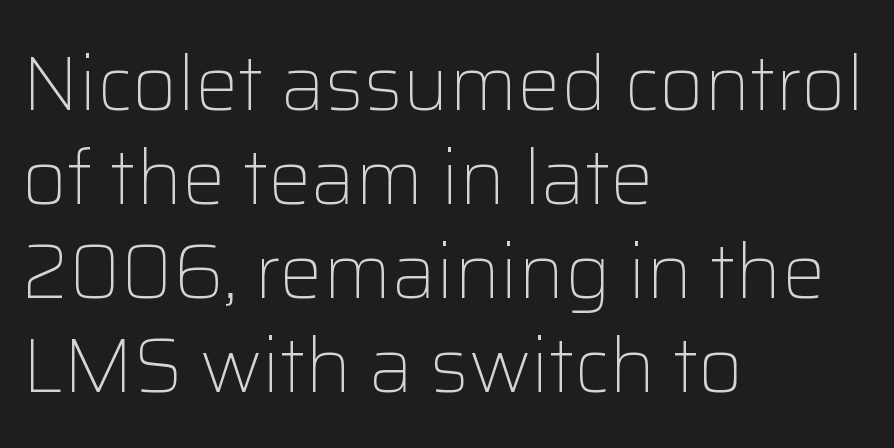
{"serif": "no", "italic": "no", "bold": "no", "weight": "light", "width": "normal", "stroke_contrast": "low", "x_height": "medium", "monospaced": "no", "underline": "no", "align": "left", "line_spacing_ratio": 1.22, "letter_spacing": "normal", "letter_spacing_em": 0.0, "glyph_px": 77}
